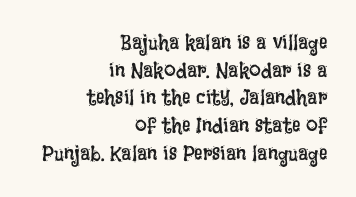
The image shows 21 px text type, upright; set right-aligned, normal line spacing (1.32x), normal letter spacing, not underlined.
